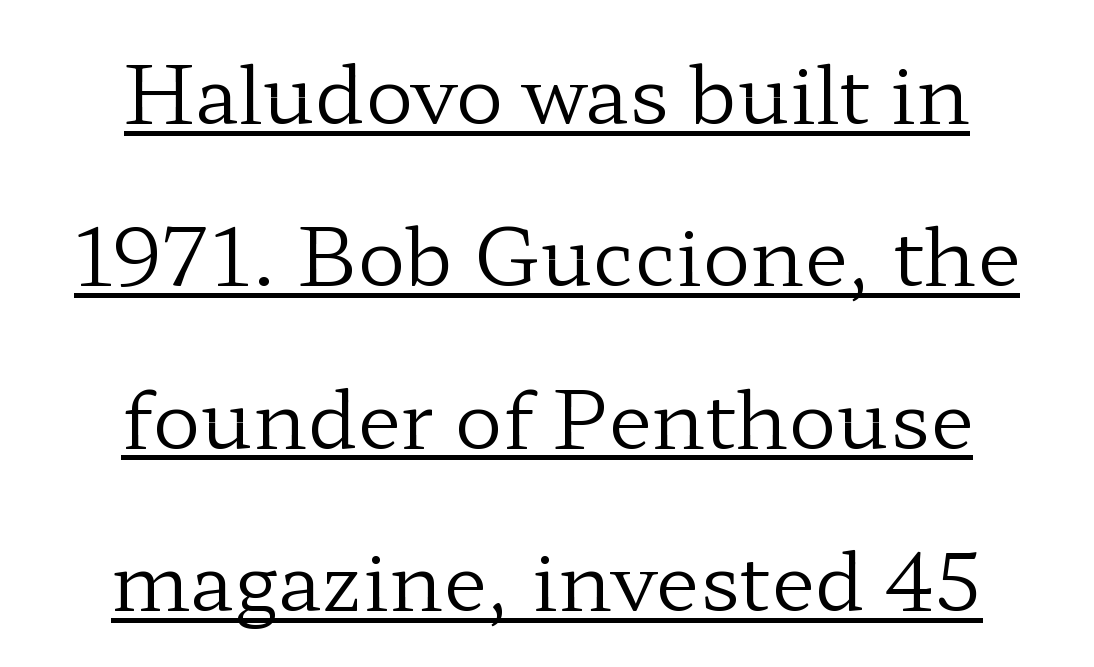
The paragraph shown floats in the horizontal middle. Characters follow at the spacing the type designer built in. Students, observe: this is what heavily led, spacious text looks like. The string is rendered with underlining switched on.
